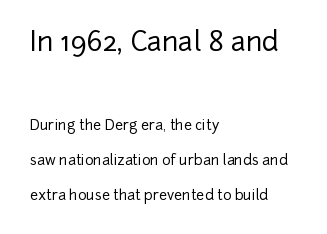
Honestly, the letter spacing is just normal — you wouldn't notice it. Size contrast runs from large at the top to small at the bottom. The passage shown stacks its lines with a broad gap. Left-aligned paragraph, ragged on the right. Ascenders rise straight up at ninety degrees. A clean baseline with only descenders dipping below it.
